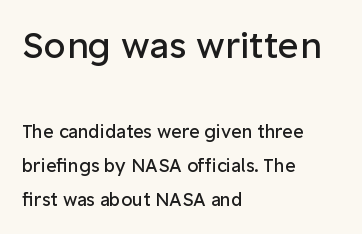
{"serif": "no", "italic": "no", "bold": "no", "weight": "regular", "width": "normal", "stroke_contrast": "low", "x_height": "medium", "monospaced": "no", "underline": "no", "align": "left", "line_spacing": "loose", "line_spacing_ratio": 1.91, "letter_spacing": "normal", "letter_spacing_em": 0.0, "larger_block": "first", "size_ratio": 2.0, "glyph_px": 36}
